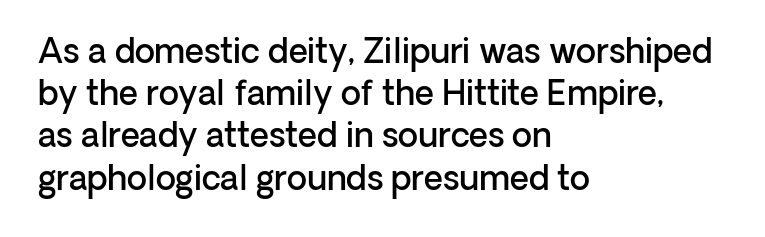
The type is set solid horizontally, with unmodified tracking. Vertically, the passage feels balanced, rows spaced as you'd expect. Anything drawn beneath the words? Only blank space. In terms of posture, this sample is upright. The rag falls on the right side of this text block.
